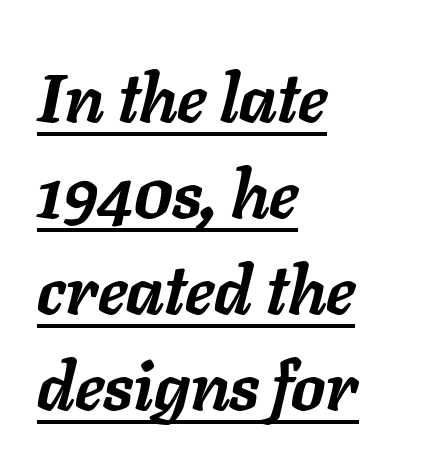
Q: Is the text bold? A: Yes.
Q: Is the text italic (slanted)? A: Yes, it leans right by about 11 degrees.
Q: Is the text underlined? A: Yes.
Q: How is the paragraph aligned? A: Left-aligned.
Q: Is the spacing between letters normal or unusually wide? A: Normal.
Q: Is the spacing between lines tight, normal or loose? A: Normal.
Q: Width (condensed, normal, or wide)? A: Normal.
Q: Stroke contrast? A: Low.
Q: x-height? A: Medium.
Q: Monospaced? A: No.
